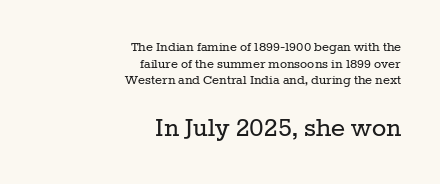
{"serif": "yes", "italic": "no", "bold": "no", "weight": "regular", "width": "normal", "stroke_contrast": "low", "x_height": "medium", "monospaced": "no", "underline": "no", "align": "right", "line_spacing": "tight", "line_spacing_ratio": 1.11, "letter_spacing": "normal", "letter_spacing_em": 0.0, "larger_block": "second", "size_ratio": 2.0, "glyph_px": 30}
